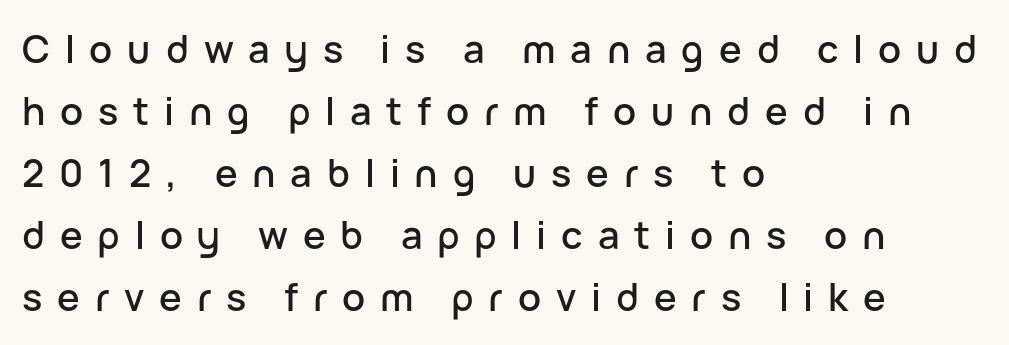
{"serif": "no", "italic": "no", "width": "normal", "stroke_contrast": "low", "x_height": "medium", "monospaced": "no", "underline": "no", "align": "left", "line_spacing": "normal", "line_spacing_ratio": 1.63, "letter_spacing": "wide", "letter_spacing_em": 0.39, "glyph_px": 38}
